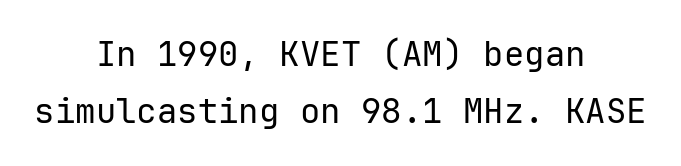
Q: Is the text bold? A: No.
Q: Is the text italic (slanted)? A: No, it is upright.
Q: Is the typeface a serif or a sans-serif typeface? A: Sans-serif.
Q: Is the text underlined? A: No.
Q: How is the paragraph aligned? A: Centered.
Q: Is the spacing between letters normal or unusually wide? A: Normal.
Q: Is the spacing between lines tight, normal or loose? A: Normal.
Q: Width (condensed, normal, or wide)? A: Normal.
Q: Stroke contrast? A: Low.
Q: x-height? A: Medium.
Q: Monospaced? A: Yes.
